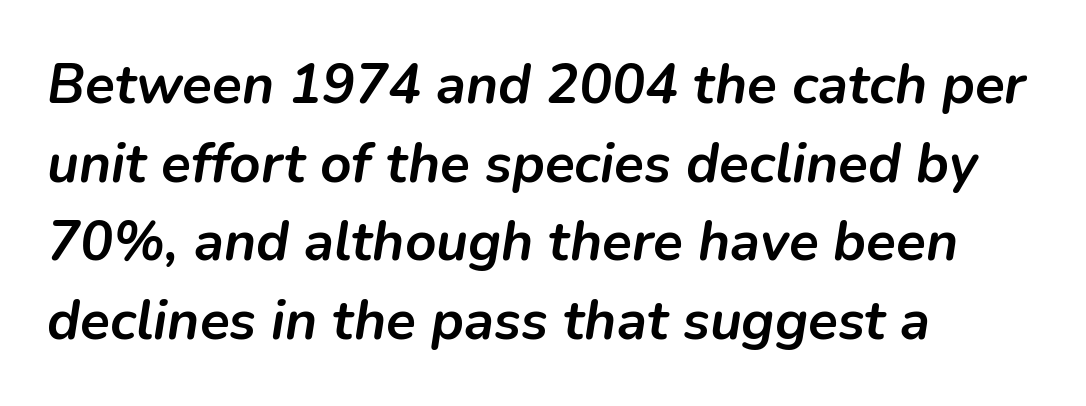
The image shows 55 px semibold type, italic (leaning right); set left-aligned, normal line spacing (1.43x), normal letter spacing, not underlined; low stroke contrast and a medium x-height.
